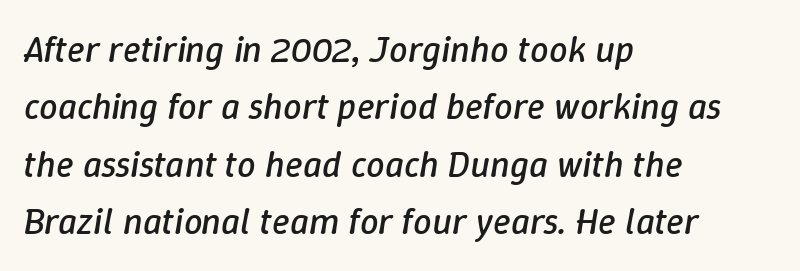
The image shows 37 px regular-weight type, italic (leaning right); set left-aligned, normal line spacing (1.55x), normal letter spacing, not underlined; low stroke contrast and a medium x-height.
